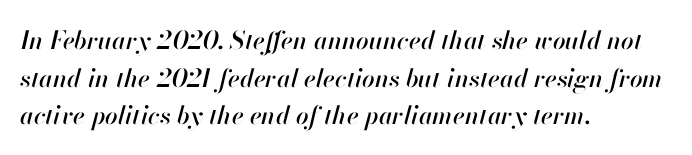
Q: Is the text italic (slanted)? A: Yes, it leans right by about 13 degrees.
Q: Is the text underlined? A: No.
Q: How is the paragraph aligned? A: Left-aligned.
Q: Is the spacing between letters normal or unusually wide? A: Normal.
Q: Is the spacing between lines tight, normal or loose? A: Normal.
